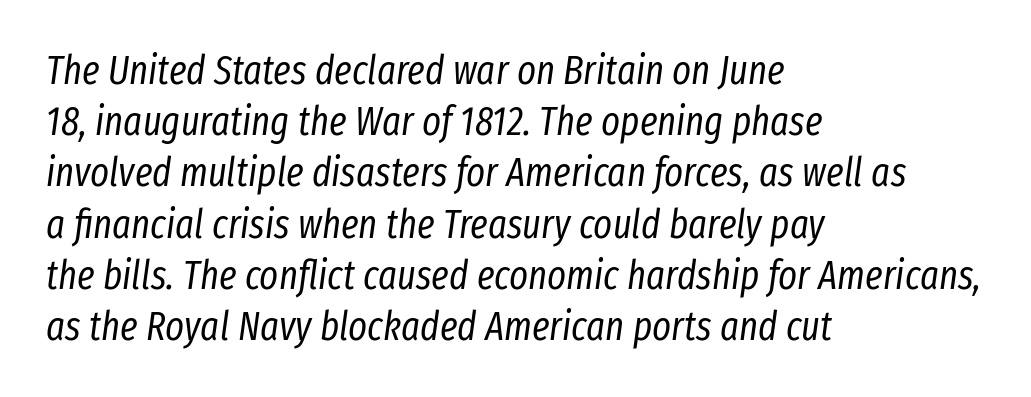
{"italic": "yes", "lean": "right", "slant_degrees": 8, "bold": "no", "weight": "regular", "width": "condensed", "stroke_contrast": "low", "x_height": "medium", "monospaced": "no", "underline": "no", "align": "left", "line_spacing": "normal", "line_spacing_ratio": 1.28, "letter_spacing": "normal", "letter_spacing_em": 0.0, "glyph_px": 40}
